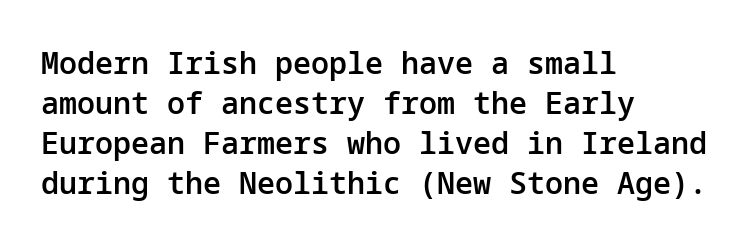
{"serif": "no", "italic": "no", "bold": "semi", "weight": "semibold", "width": "normal", "stroke_contrast": "low", "x_height": "medium", "underline": "no", "align": "left", "line_spacing": "normal", "line_spacing_ratio": 1.33, "letter_spacing": "normal", "letter_spacing_em": 0.0, "glyph_px": 30}
